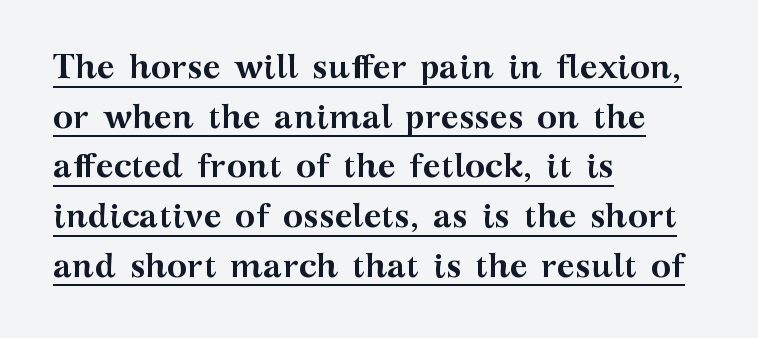
Q: Is the text bold? A: Yes.
Q: Is the text italic (slanted)? A: No, it is upright.
Q: Is the typeface a serif or a sans-serif typeface? A: Serif.
Q: Is the text underlined? A: Yes.
Q: How is the paragraph aligned? A: Left-aligned.
Q: Is the spacing between letters normal or unusually wide? A: Normal.
Q: Is the spacing between lines tight, normal or loose? A: Normal.
Q: Width (condensed, normal, or wide)? A: Wide.
Q: Stroke contrast? A: Medium.
Q: x-height? A: Medium.
Q: Monospaced? A: No.
